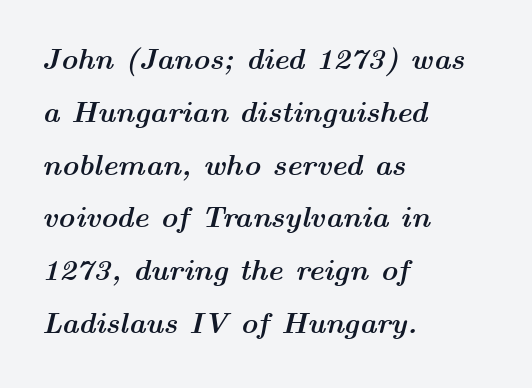
Q: Is the text bold? A: Yes.
Q: Is the text italic (slanted)? A: Yes, it leans right by about 14 degrees.
Q: Is the text underlined? A: No.
Q: How is the paragraph aligned? A: Left-aligned.
Q: Is the spacing between letters normal or unusually wide? A: Normal.
Q: Width (condensed, normal, or wide)? A: Wide.
Q: Stroke contrast? A: Medium.
Q: x-height? A: Medium.
Q: Monospaced? A: No.
